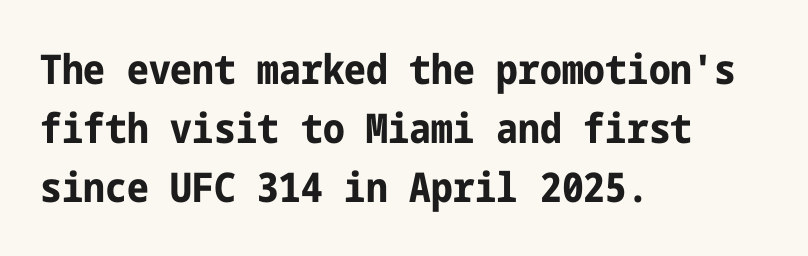
Observe the ordinary spacing: letters are neighbours, not strangers. Compared with a centered layout, this one pins lines to the left instead. A normal amount of white space separates one row of letters from the next. The passage shown is typeset with a sans-serif family. Weight check: bold — yes, fully. You can tell it's not italic because the verticals are truly vertical.
